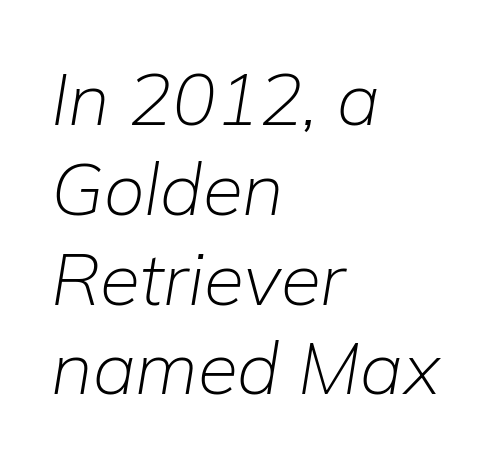
Q: Is the text bold? A: No.
Q: Is the text italic (slanted)? A: Yes, it leans right by about 9 degrees.
Q: Is the text underlined? A: No.
Q: How is the paragraph aligned? A: Left-aligned.
Q: Is the spacing between letters normal or unusually wide? A: Normal.
Q: Width (condensed, normal, or wide)? A: Normal.
Q: Stroke contrast? A: Low.
Q: x-height? A: Medium.
Q: Monospaced? A: No.
